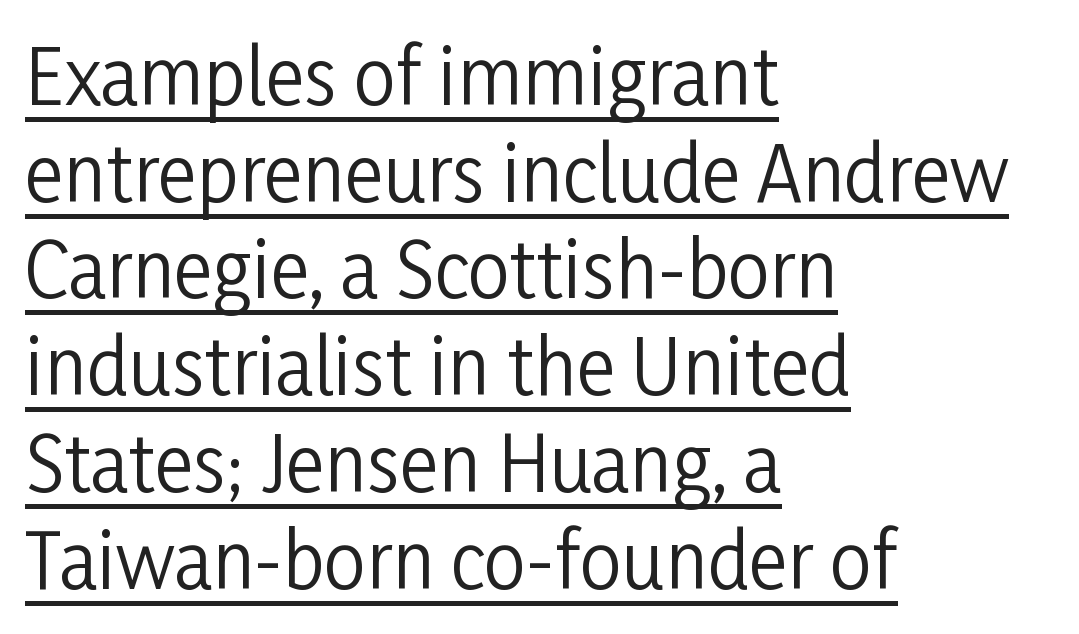
{"serif": "no", "italic": "no", "bold": "no", "weight": "regular", "width": "condensed", "stroke_contrast": "low", "x_height": "medium", "monospaced": "no", "underline": "yes", "align": "left", "line_spacing": "normal", "line_spacing_ratio": 1.29, "letter_spacing": "normal", "letter_spacing_em": 0.0, "glyph_px": 75}
